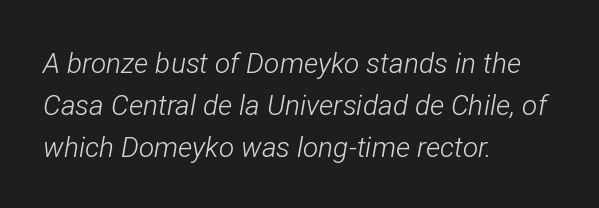
These lines stack with their left ends in a neat column. This block has exactly the height ordinary leading produces. Each letter keeps its own natural width here, so spacing adapts to shape. The letters look calm and open, with moderate or lighter stems. Slant detected: the letters are inclined. Between one letter and the next there's only the usual sliver of space.
